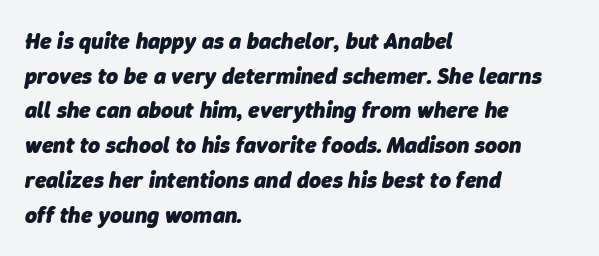
{"italic": "yes", "lean": "right", "slant_degrees": 9, "bold": "yes", "underline": "no", "align": "left", "line_spacing": "normal", "line_spacing_ratio": 1.51, "letter_spacing": "normal", "letter_spacing_em": 0.0, "glyph_px": 23}
